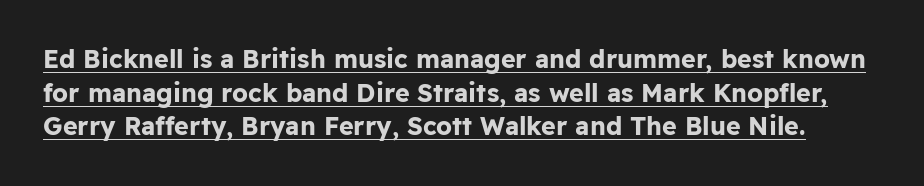
Beneath each row of characters lies a ruled line. The passage shown stacks its lines at a standard gap. Posture: vertical. Heavy-handed strokes throughout: this text is bold. Nobody touched the tracking dial on this one.
